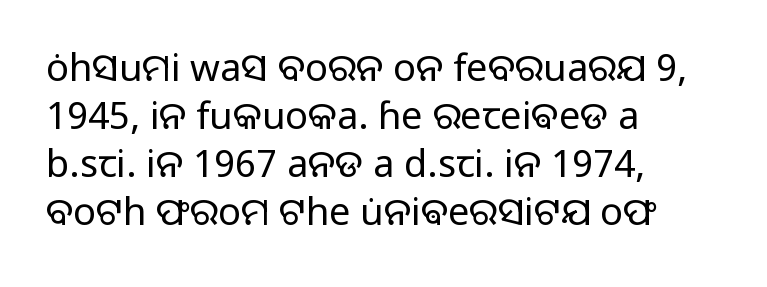
Vertical strokes here are truly vertical. Here the designer chose a conventional face with non-uniform glyph widths. A light-to-regular cut is what we see here. If you drew a ruler down the left edge, every line would touch it. The rendering keeps characters at their native spacing. Check where the strokes stop: nothing finishes them off — pure sans.
